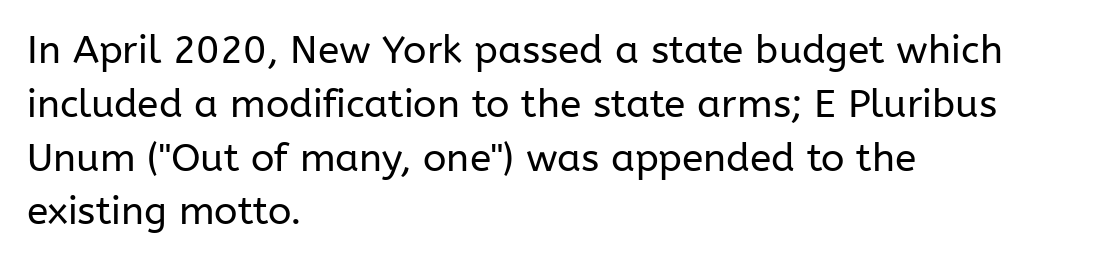
Q: Is the text bold? A: No.
Q: Is the text italic (slanted)? A: No, it is upright.
Q: Is the typeface a serif or a sans-serif typeface? A: Sans-serif.
Q: Is the text underlined? A: No.
Q: How is the paragraph aligned? A: Left-aligned.
Q: Is the spacing between letters normal or unusually wide? A: Normal.
Q: Is the spacing between lines tight, normal or loose? A: Normal.
Q: Width (condensed, normal, or wide)? A: Normal.
Q: Stroke contrast? A: Low.
Q: x-height? A: Medium.
Q: Monospaced? A: No.
